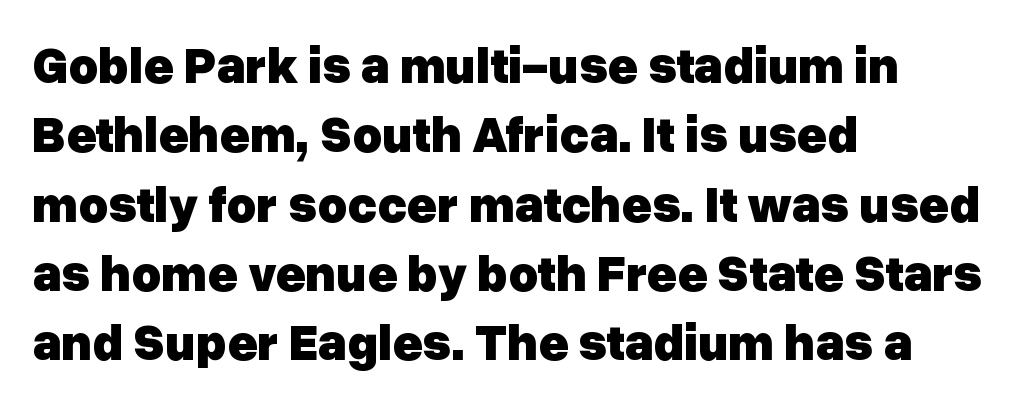
The lettering holds an erect, upright posture throughout. Students, note that the glyphs here touch the page at normal intervals. The words here are not underlined. Each letter's strokes conclude bluntly, with no projecting serifs. You could not count columns in this text — the font is proportionally spaced. In terms of leading, this rendering sits right in the middle.
